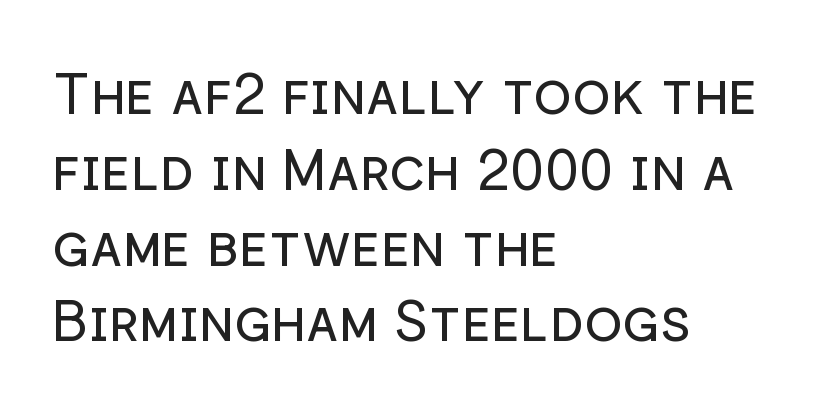
The image shows 57 px regular-weight sans-serif type, upright; set left-aligned, normal line spacing (1.33x), normal letter spacing, not underlined; low stroke contrast and a medium x-height.
